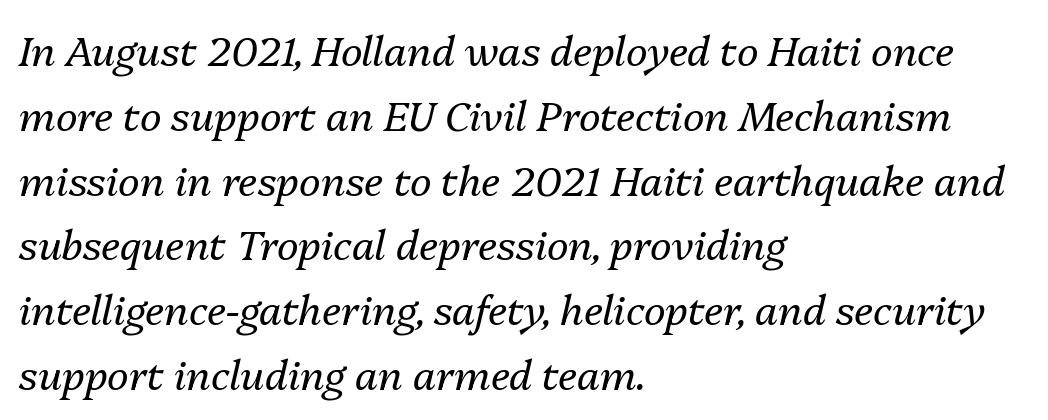
Q: Is the text bold? A: No.
Q: Is the text italic (slanted)? A: Yes, it leans right by about 13 degrees.
Q: Is the text underlined? A: No.
Q: How is the paragraph aligned? A: Left-aligned.
Q: Is the spacing between letters normal or unusually wide? A: Normal.
Q: Is the spacing between lines tight, normal or loose? A: Normal.
Q: Width (condensed, normal, or wide)? A: Normal.
Q: Stroke contrast? A: Medium.
Q: x-height? A: Medium.
Q: Monospaced? A: No.
